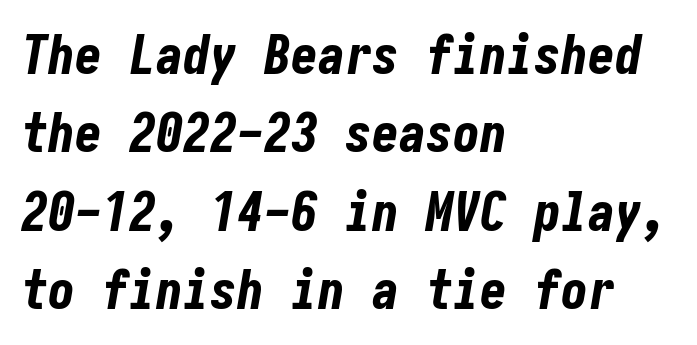
The image shows 54 px bold, condensed type, italic (leaning right); set left-aligned, normal line spacing (1.45x), normal letter spacing, not underlined; low stroke contrast and a medium x-height.
